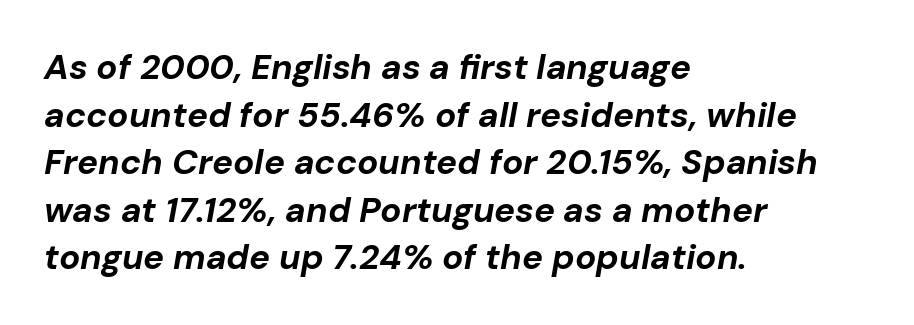
The image shows 35 px bold type, italic (leaning right); set left-aligned, normal line spacing (1.36x), normal letter spacing, not underlined; low stroke contrast and a medium x-height.
